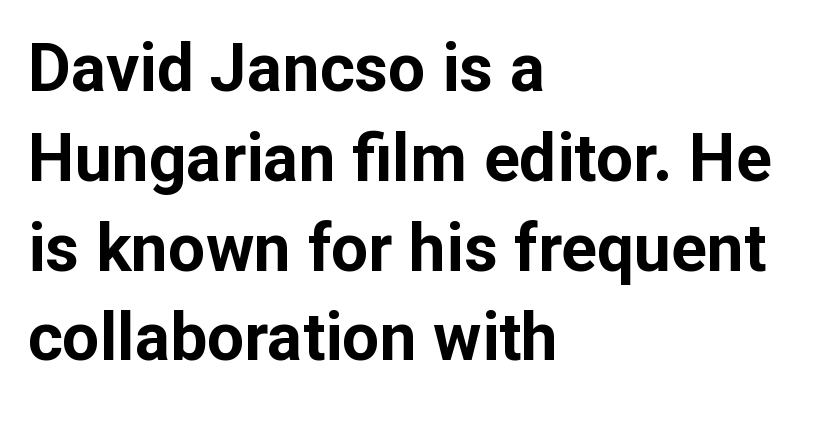
{"serif": "no", "italic": "no", "bold": "yes", "weight": "bold", "width": "normal", "stroke_contrast": "low", "x_height": "medium", "monospaced": "no", "underline": "no", "align": "left", "line_spacing": "normal", "line_spacing_ratio": 1.36, "letter_spacing": "normal", "letter_spacing_em": 0.0, "glyph_px": 66}
